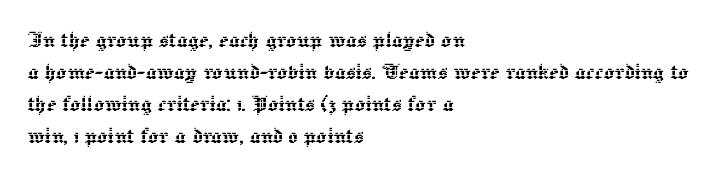
Q: Is the text italic (slanted)? A: No, it is upright.
Q: Is the text underlined? A: No.
Q: How is the paragraph aligned? A: Left-aligned.
Q: Is the spacing between letters normal or unusually wide? A: Normal.
